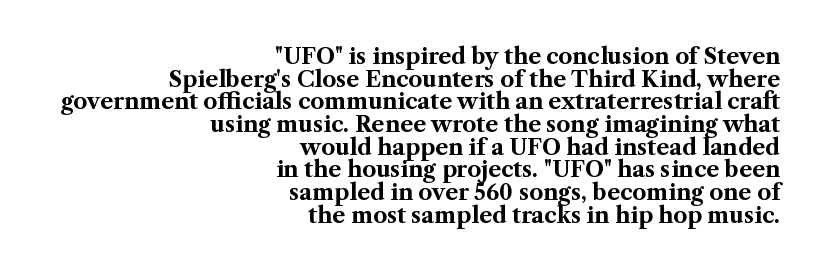
These lines are set flush right with a ragged left edge. Strong, thick strokes mark this as bold type. Spacing between characters is what you'd get straight out of the box. This sample uses an upright cut, with every glyph sitting square on the baseline.
